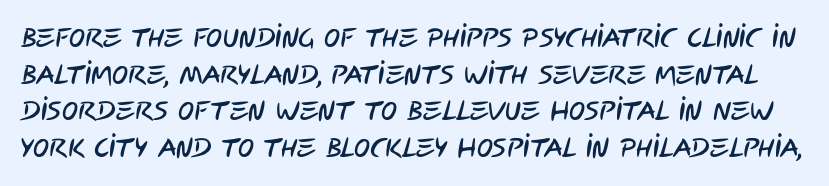
Quick note: underline off. How are the letters spaced? Ordinarily, with no added tracking. The block of text has a typical density, with ordinary space between rows.
